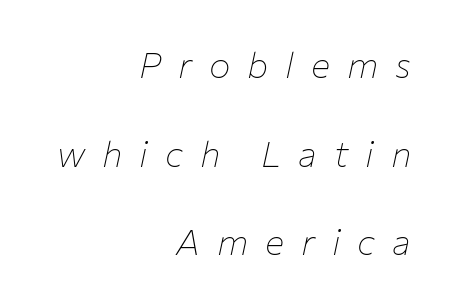
Q: Is the text bold? A: No.
Q: Is the text italic (slanted)? A: Yes, it leans right by about 12 degrees.
Q: Is the text underlined? A: No.
Q: How is the paragraph aligned? A: Right-aligned.
Q: Is the spacing between letters normal or unusually wide? A: Unusually wide.
Q: Is the spacing between lines tight, normal or loose? A: Loose.
Q: Width (condensed, normal, or wide)? A: Normal.
Q: Stroke contrast? A: Low.
Q: x-height? A: Medium.
Q: Monospaced? A: No.
